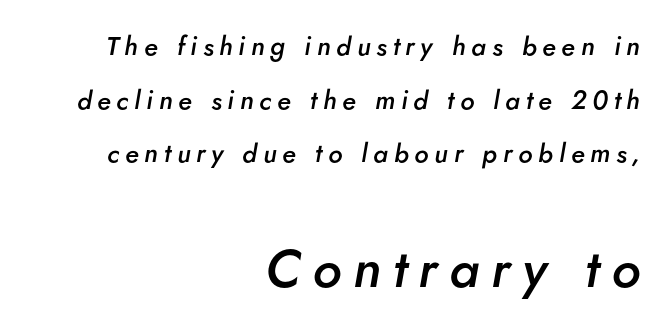
The image shows 53 px semibold type, italic (leaning right); set right-aligned, loose line spacing (2.06x), unusually wide letter spacing (+0.22 em), not underlined; the second (bottom) block is 2.04x larger; low stroke contrast and a small x-height.
